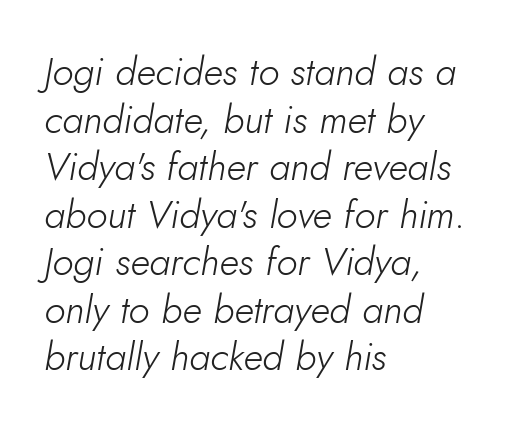
Q: Is the text bold? A: No.
Q: Is the text italic (slanted)? A: Yes, it leans right by about 10 degrees.
Q: Is the text underlined? A: No.
Q: How is the paragraph aligned? A: Left-aligned.
Q: Is the spacing between letters normal or unusually wide? A: Normal.
Q: Width (condensed, normal, or wide)? A: Normal.
Q: Stroke contrast? A: Low.
Q: x-height? A: Small.
Q: Monospaced? A: No.
